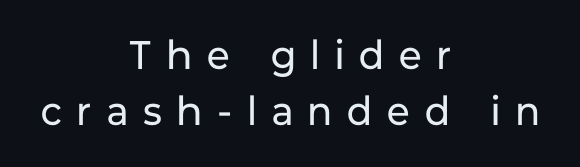
The image shows 40 px regular-weight sans-serif type, upright; set centered, normal line spacing (1.41x), unusually wide letter spacing (+0.39 em), not underlined; low stroke contrast and a medium x-height.
